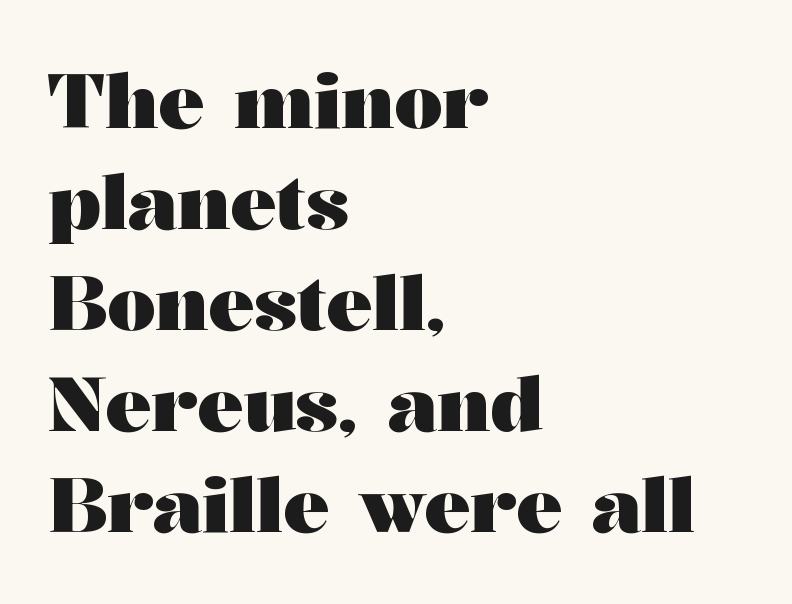
Quick note: interline space is typical. Each word holds together tightly as a unit, with standard inter-letter gaps. No word sits above an underline. Caption: bold face, heavy strokes. Style check: upright.
